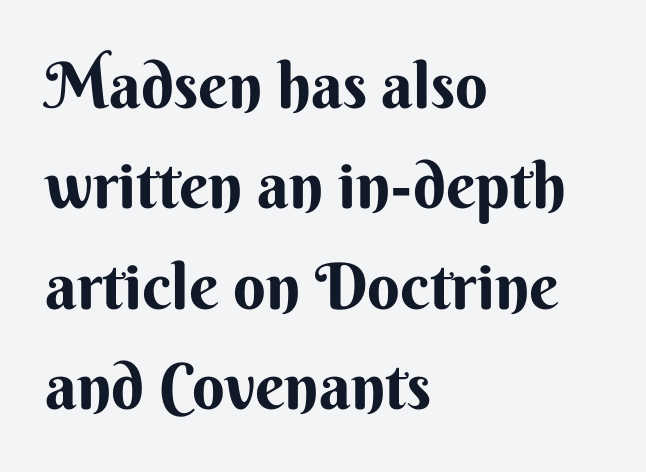
Every row of glyphs begins at an identical x-position on the left. There is no visible air inserted between adjacent glyphs. The letters carry no serifs — their stems end cleanly without finishing strokes. Decoration check: the copy has no underline. The face used here is proportionally spaced, like ordinary book or web type. Heavy, bold letterforms.
